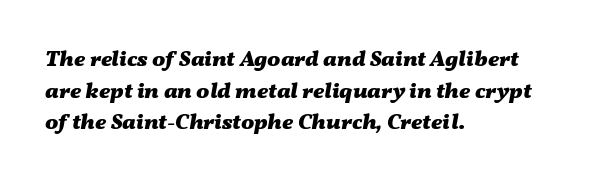
{"italic": "yes", "lean": "right", "slant_degrees": 11, "bold": "yes", "underline": "no", "align": "left", "line_spacing": "normal", "line_spacing_ratio": 1.44, "letter_spacing": "normal", "letter_spacing_em": 0.0, "glyph_px": 22}
